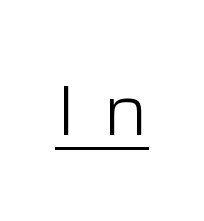
{"serif": "no", "italic": "no", "bold": "no", "weight": "light", "width": "normal", "stroke_contrast": "low", "x_height": "medium", "monospaced": "no", "underline": "yes", "letter_spacing": "wide", "letter_spacing_em": 0.37, "glyph_px": 71}
